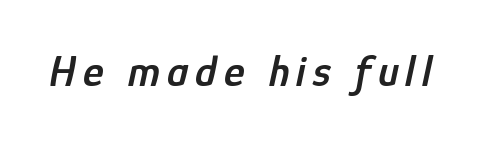
Q: Is the text bold? A: Semi-bold.
Q: Is the text italic (slanted)? A: Yes, it leans right by about 12 degrees.
Q: Is the text underlined? A: No.
Q: Width (condensed, normal, or wide)? A: Condensed.
Q: Stroke contrast? A: Low.
Q: x-height? A: Medium.
Q: Monospaced? A: No.
